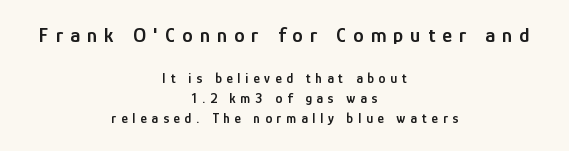
The image shows 21 px text type, upright; set centered, normal line spacing (1.44x), unusually wide letter spacing (+0.34 em), not underlined; the first (top) block is 1.5x larger.
